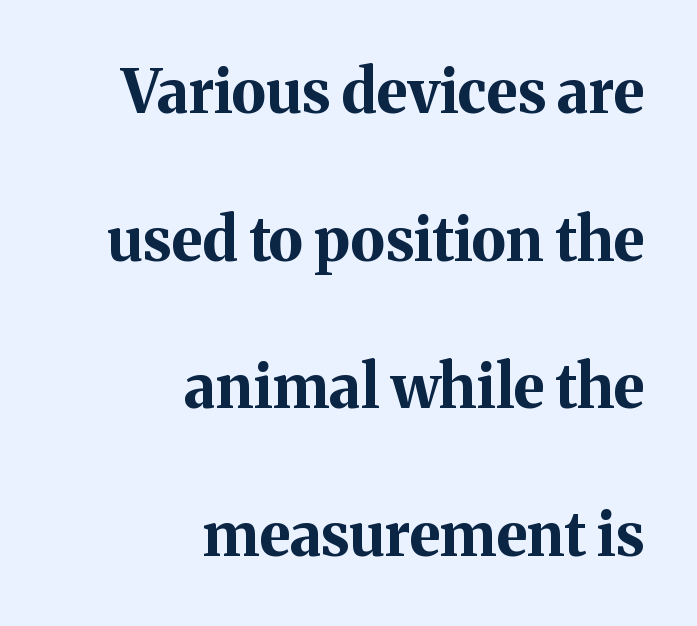
Q: Is the text bold? A: Yes.
Q: Is the text italic (slanted)? A: No, it is upright.
Q: Is the typeface a serif or a sans-serif typeface? A: Serif.
Q: Is the text underlined? A: No.
Q: How is the paragraph aligned? A: Right-aligned.
Q: Is the spacing between letters normal or unusually wide? A: Normal.
Q: Is the spacing between lines tight, normal or loose? A: Loose.
Q: Width (condensed, normal, or wide)? A: Normal.
Q: Stroke contrast? A: Medium.
Q: x-height? A: Medium.
Q: Monospaced? A: No.
